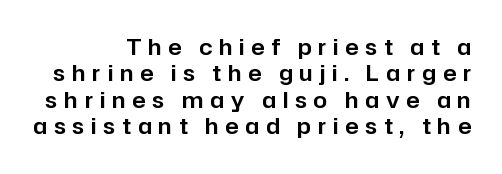
The image shows 22 px text type, upright; set right-aligned, line spacing 1.2x, unusually wide letter spacing (+0.31 em), not underlined.
